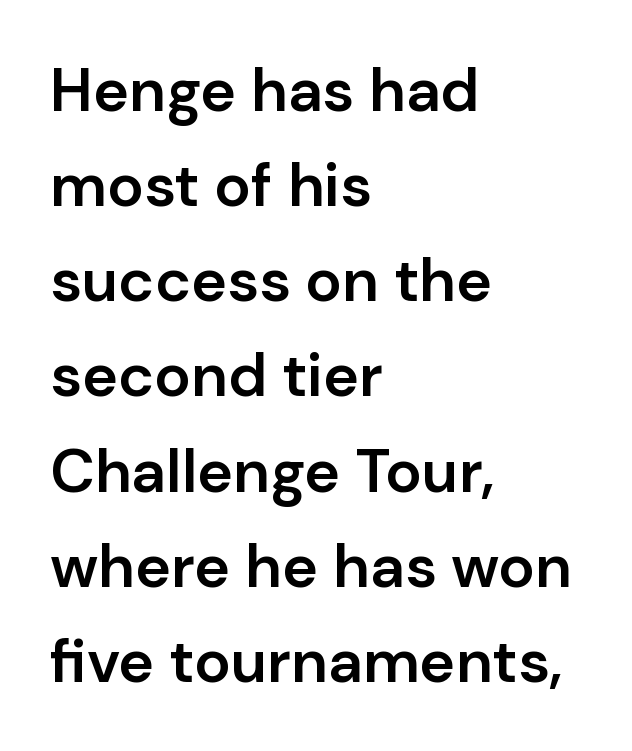
This is moderately heavy type, rendered in semibold. Regarding serifs, this sample does without them. The passage shown has conventional tracking throughout. The space directly below the letters is spotless. Line spacing here is normal.
